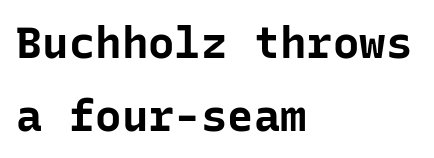
Q: Is the text bold? A: Yes.
Q: Is the text italic (slanted)? A: No, it is upright.
Q: Is the typeface a serif or a sans-serif typeface? A: Sans-serif.
Q: Is the text underlined? A: No.
Q: How is the paragraph aligned? A: Left-aligned.
Q: Is the spacing between letters normal or unusually wide? A: Normal.
Q: Is the spacing between lines tight, normal or loose? A: Normal.
Q: Width (condensed, normal, or wide)? A: Normal.
Q: Stroke contrast? A: Low.
Q: x-height? A: Medium.
Q: Monospaced? A: Yes.
